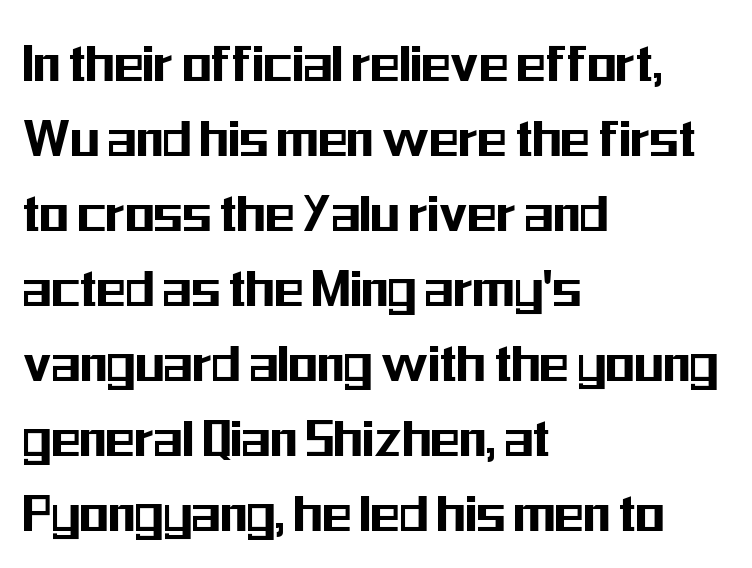
{"serif": "no", "italic": "no", "width": "condensed", "stroke_contrast": "medium", "x_height": "medium", "monospaced": "no", "underline": "no", "align": "left", "line_spacing": "normal", "line_spacing_ratio": 1.25, "letter_spacing": "normal", "letter_spacing_em": 0.0, "glyph_px": 60}
